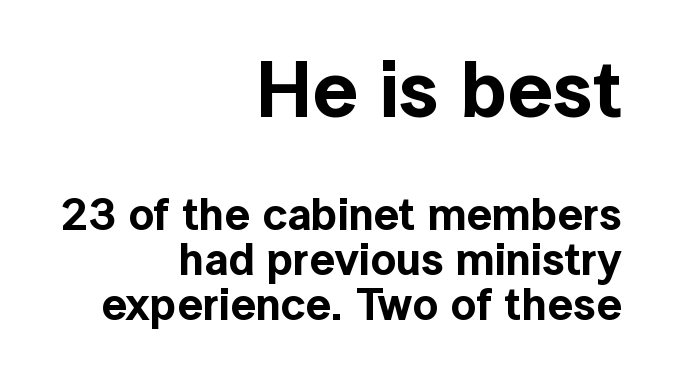
{"serif": "no", "italic": "no", "width": "normal", "x_height": "medium", "monospaced": "no", "underline": "no", "align": "right", "line_spacing": "tight", "line_spacing_ratio": 0.99, "letter_spacing": "normal", "letter_spacing_em": 0.0, "larger_block": "first", "size_ratio": 1.76, "glyph_px": 79}
